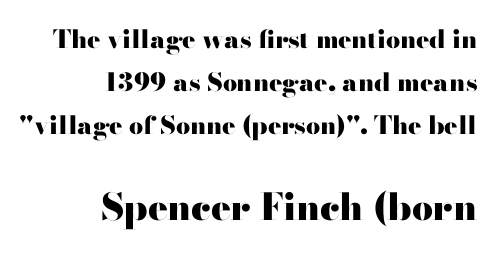
Serifs: yes, visible at the terminals of the letterforms. You can tell it's not italic because the verticals are truly vertical. Honestly, the letter spacing is just normal — you wouldn't notice it. The compositor pushed each line to the right boundary. Spacing verdict: proportional, widths tailored to each character.
